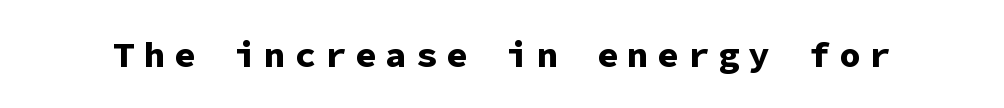
Clear beneath every line of the passage. This rendering widens character spacing well past its baseline value. Serifs: no, the terminals of the letterforms are clean. You could count columns in this text — the font is strictly monospaced.
